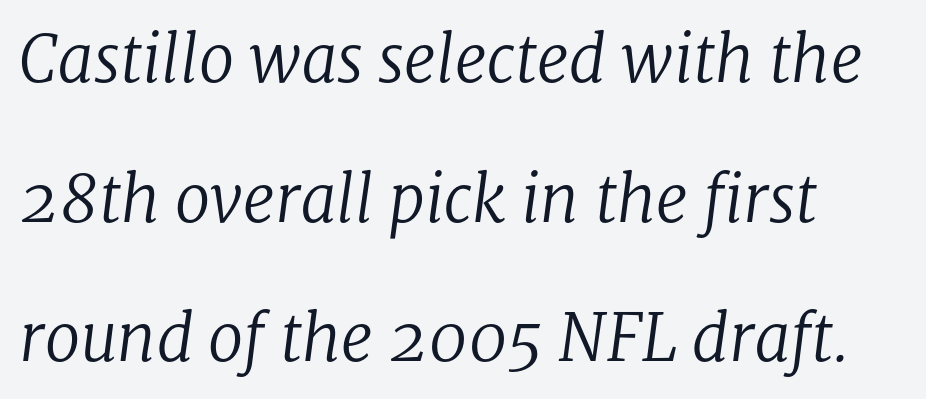
The image shows 64 px regular-weight serif type, italic (leaning right); set left-aligned, loose line spacing (2.18x), normal letter spacing, not underlined; low stroke contrast and a medium x-height.
